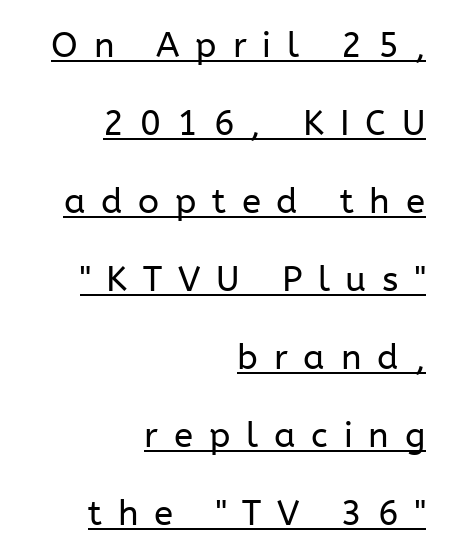
This rendering widens character spacing well past its baseline value. This is the regular roman posture of the typeface. A light-to-regular cut is what we see here. Honestly, the rows look like they've been pulled way apart.
